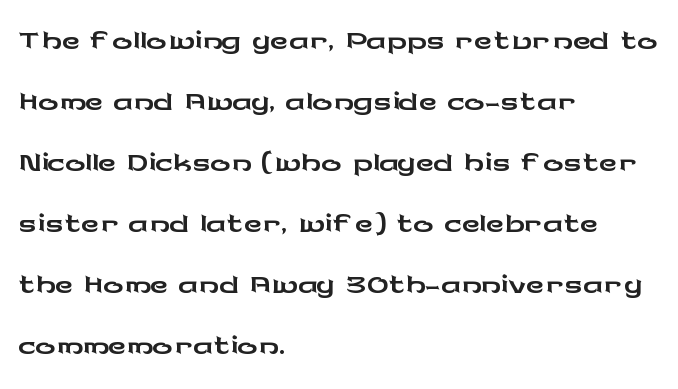
Q: Is the text italic (slanted)? A: No, it is upright.
Q: Is the typeface a serif or a sans-serif typeface? A: Sans-serif.
Q: Is the text underlined? A: No.
Q: How is the paragraph aligned? A: Left-aligned.
Q: Is the spacing between letters normal or unusually wide? A: Normal.
Q: Width (condensed, normal, or wide)? A: Wide.
Q: Stroke contrast? A: Low.
Q: x-height? A: Medium.
Q: Monospaced? A: No.
